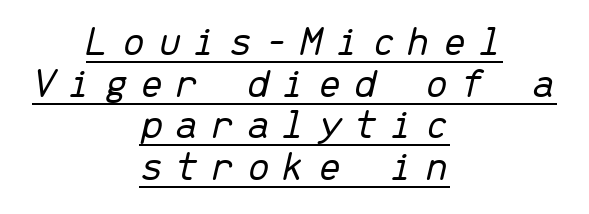
Q: Is the text bold? A: No.
Q: Is the text italic (slanted)? A: Yes, it leans right by about 13 degrees.
Q: Is the text underlined? A: Yes.
Q: How is the paragraph aligned? A: Centered.
Q: Is the spacing between letters normal or unusually wide? A: Unusually wide.
Q: Is the spacing between lines tight, normal or loose? A: Tight.
Q: Width (condensed, normal, or wide)? A: Normal.
Q: Stroke contrast? A: Low.
Q: x-height? A: Medium.
Q: Monospaced? A: Yes.
